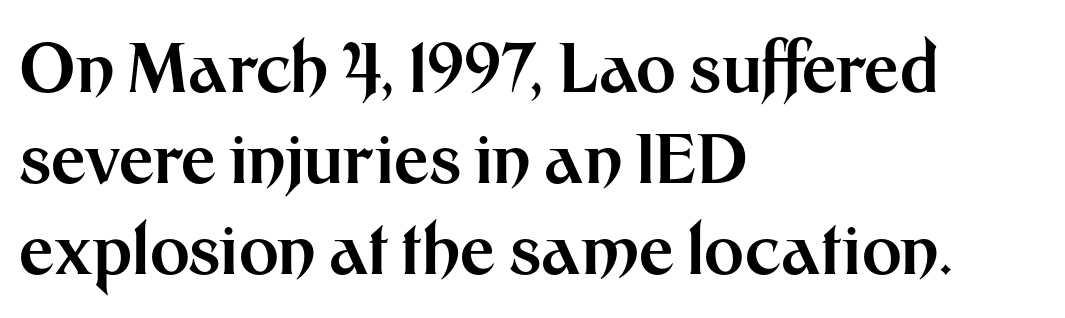
The image shows 68 px bold sans-serif type, upright; set left-aligned, normal line spacing (1.34x), normal letter spacing, not underlined; medium stroke contrast and a medium x-height.
